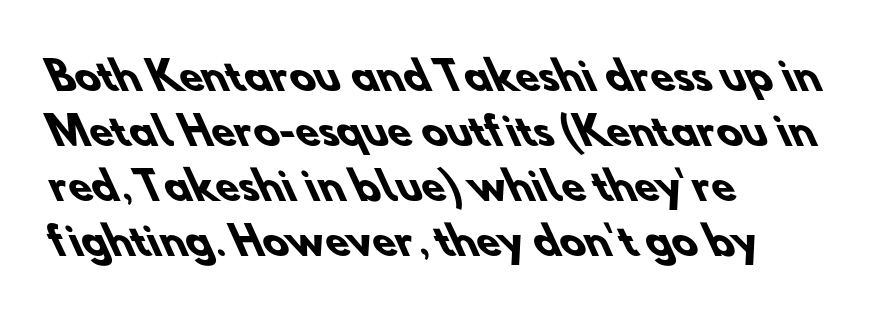
Q: Is the text bold? A: Yes.
Q: Is the typeface a serif or a sans-serif typeface? A: Sans-serif.
Q: Is the text underlined? A: No.
Q: How is the paragraph aligned? A: Left-aligned.
Q: Is the spacing between letters normal or unusually wide? A: Normal.
Q: Is the spacing between lines tight, normal or loose? A: Normal.
Q: Width (condensed, normal, or wide)? A: Normal.
Q: Stroke contrast? A: Low.
Q: x-height? A: Small.
Q: Monospaced? A: No.
